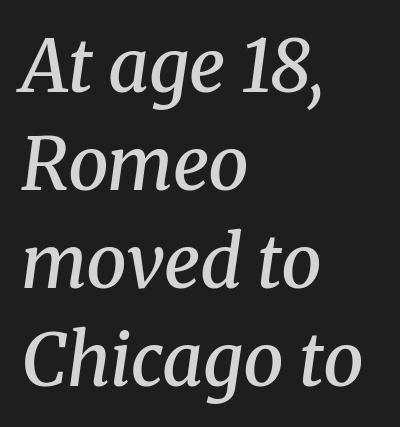
{"serif": "yes", "italic": "yes", "lean": "right", "slant_degrees": 8, "bold": "semi", "weight": "semibold", "width": "normal", "stroke_contrast": "medium", "x_height": "medium", "monospaced": "no", "underline": "no", "align": "left", "line_spacing": "normal", "line_spacing_ratio": 1.36, "letter_spacing": "normal", "letter_spacing_em": 0.0, "glyph_px": 72}
